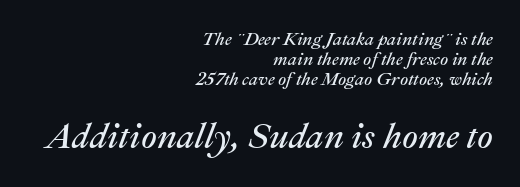
Q: Is the text bold? A: No.
Q: Is the text italic (slanted)? A: Yes, it leans right by about 22 degrees.
Q: Is the text underlined? A: No.
Q: How is the paragraph aligned? A: Right-aligned.
Q: Is the spacing between letters normal or unusually wide? A: Normal.
Q: Is the spacing between lines tight, normal or loose? A: Tight.
Q: Which block of text is set in a larger size, the first (top) or the second (bottom)? A: The second (bottom) one.
Q: Width (condensed, normal, or wide)? A: Normal.
Q: Stroke contrast? A: Medium.
Q: x-height? A: Medium.
Q: Monospaced? A: No.
